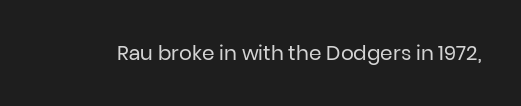
Q: Is the text bold? A: No.
Q: Is the text italic (slanted)? A: No, it is upright.
Q: Is the text underlined? A: No.
Q: Is the spacing between letters normal or unusually wide? A: Normal.
